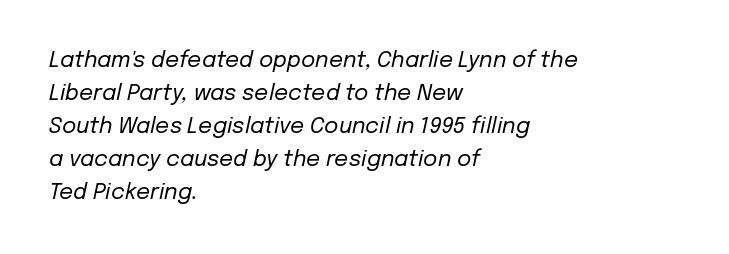
{"italic": "yes", "lean": "right", "slant_degrees": 12, "bold": "no", "underline": "no", "align": "left", "line_spacing": "normal", "line_spacing_ratio": 1.5, "letter_spacing": "normal", "letter_spacing_em": 0.0, "glyph_px": 22}
